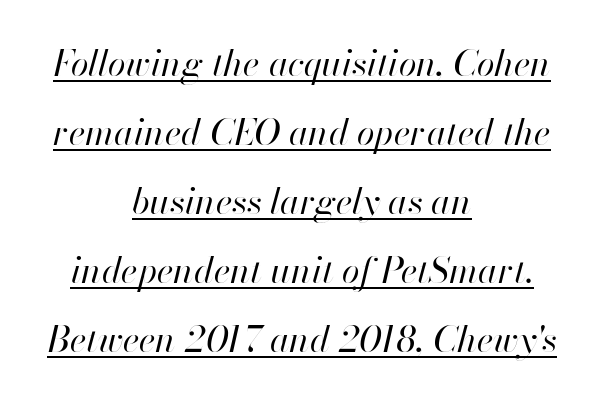
The image shows 36 px regular-weight type, italic (leaning right); set centered, loose line spacing (1.92x), normal letter spacing, underlined; high stroke contrast and a small x-height.
